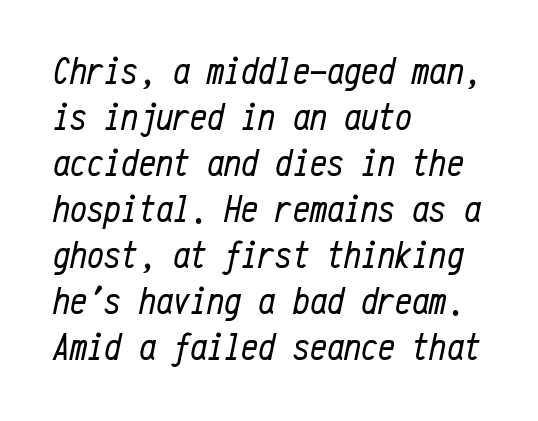
A typesetter would call this monospace, since all characters share one set width. If you drew a line through each stem, it would be angled. Does the copy run flush right? No — it runs flush left. You could call the tracking neutral — neither tight nor loose. The zone under the glyphs is completely vacant. Nothing heavy about these letters — not bold at all.
